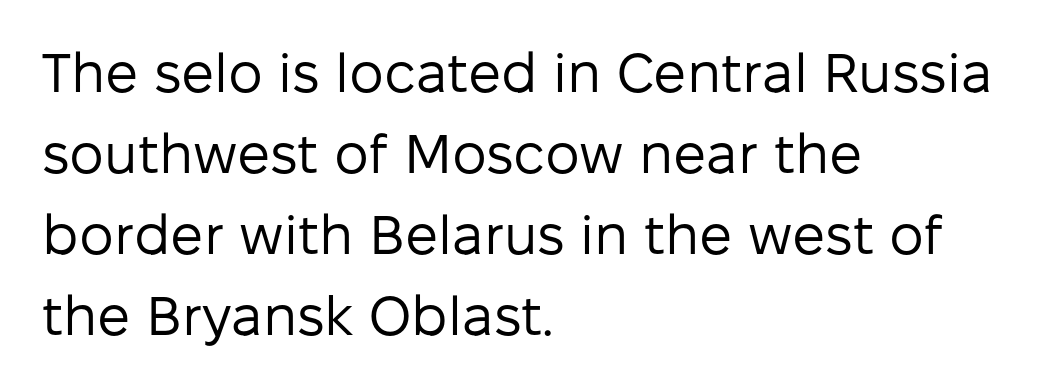
Between one letter and the next there's only the usual sliver of space. A normal amount of white space separates one row of letters from the next. The passage shown is typed in a proportional face where columns would drift. The space directly below the letters is spotless. Heft: none added — not bold. Observe the absence of serifs on each vertical stroke in this sample.
